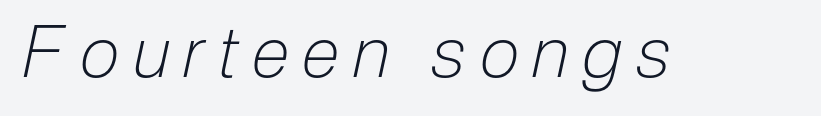
Q: Is the text bold? A: No.
Q: Is the text italic (slanted)? A: Yes, it leans right by about 12 degrees.
Q: Is the text underlined? A: No.
Q: Width (condensed, normal, or wide)? A: Condensed.
Q: Stroke contrast? A: Low.
Q: x-height? A: Medium.
Q: Monospaced? A: No.
